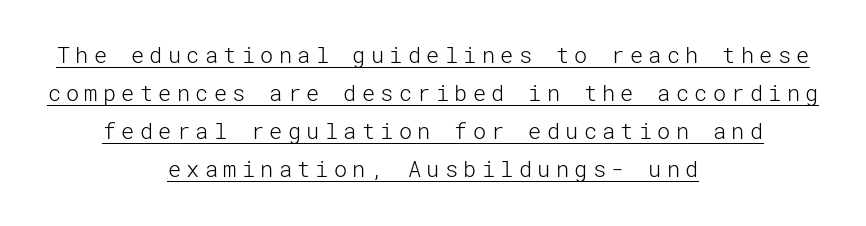
The image shows 22 px text type, upright; set centered, line spacing 1.73x, unusually wide letter spacing (+0.24 em), underlined.
